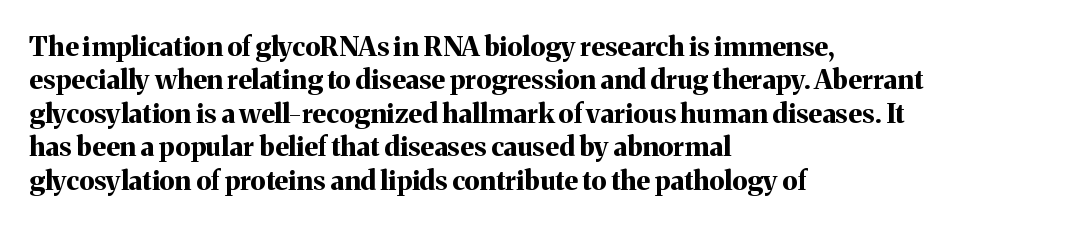
The image shows 27 px bold type, upright; set left-aligned, line spacing 1.24x, normal letter spacing, not underlined.
